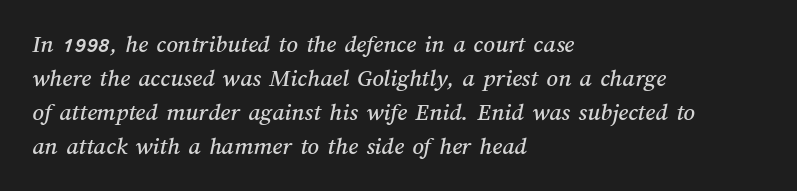
The image shows 25 px text type; set left-aligned, normal line spacing (1.36x), normal letter spacing, not underlined.
